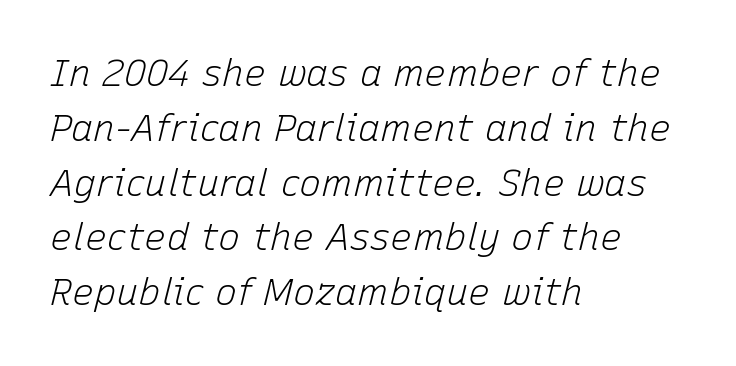
Looks like regular typesetting: each glyph gets only the width it needs. The line texture is even and compact thanks to regular tracking. Unbolded letterforms with no extra heft. The space directly below the letters is spotless.
